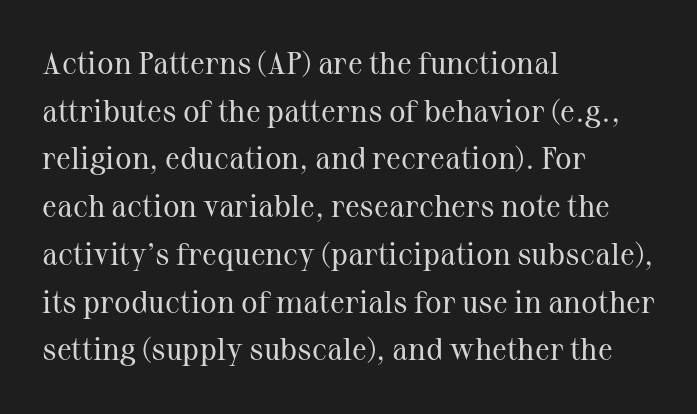
The image shows 31 px regular-weight serif type, upright; set left-aligned, normal line spacing (1.54x), normal letter spacing, not underlined; medium stroke contrast and a medium x-height.
